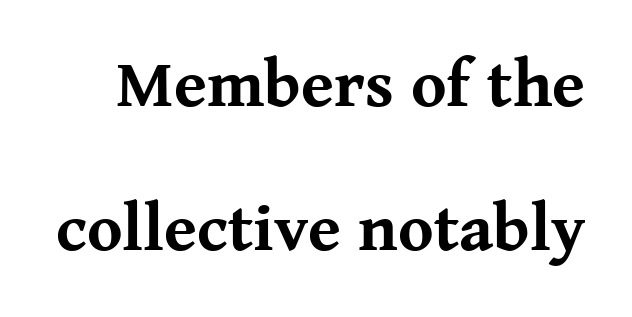
{"serif": "yes", "italic": "no", "bold": "yes", "weight": "bold", "width": "normal", "stroke_contrast": "medium", "x_height": "medium", "monospaced": "no", "underline": "no", "line_spacing": "loose", "line_spacing_ratio": 2.15, "letter_spacing": "normal", "letter_spacing_em": 0.0, "glyph_px": 67}
